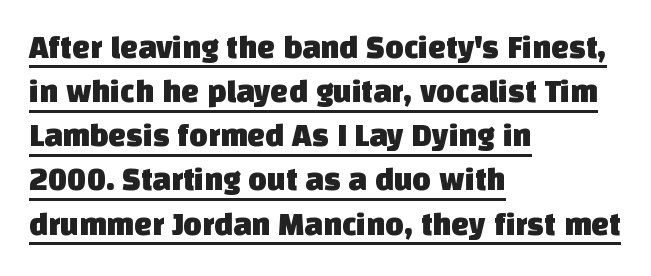
Line starts are locked; line ends wander. How would I describe the line gaps? Plain and ordinary. What stands out about the letter spacing? Nothing — it is the standard amount. Glance below the letters and you will spot a drawn line. These lines are rendered in a variable-pitch font. Examine the stroke ends and you'll find no serifs.
